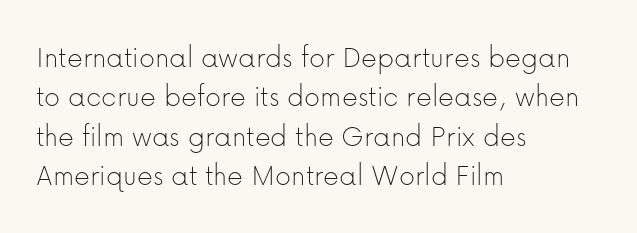
{"serif": "no", "italic": "no", "bold": "no", "weight": "thin", "width": "normal", "stroke_contrast": "low", "x_height": "medium", "monospaced": "no", "underline": "no", "align": "left", "line_spacing": "normal", "line_spacing_ratio": 1.27, "letter_spacing": "normal", "letter_spacing_em": 0.0, "glyph_px": 31}
